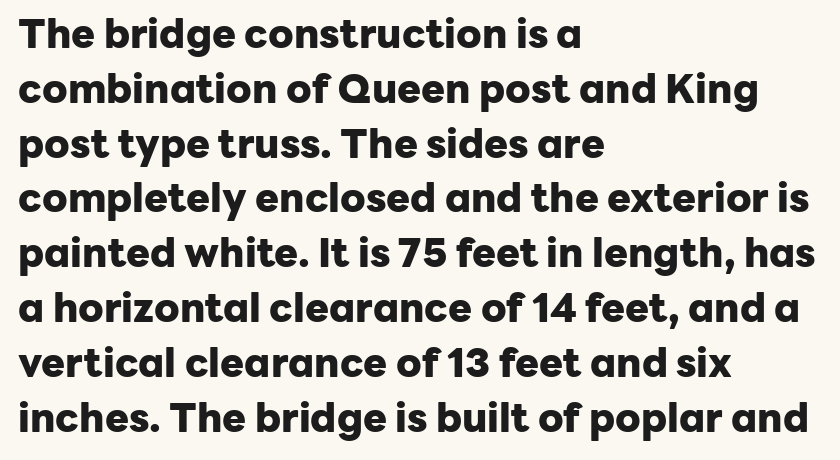
{"serif": "no", "italic": "no", "bold": "yes", "weight": "heavy", "width": "normal", "stroke_contrast": "low", "x_height": "medium", "monospaced": "no", "underline": "no", "align": "left", "line_spacing": "normal", "line_spacing_ratio": 1.37, "letter_spacing": "normal", "letter_spacing_em": 0.0, "glyph_px": 40}
